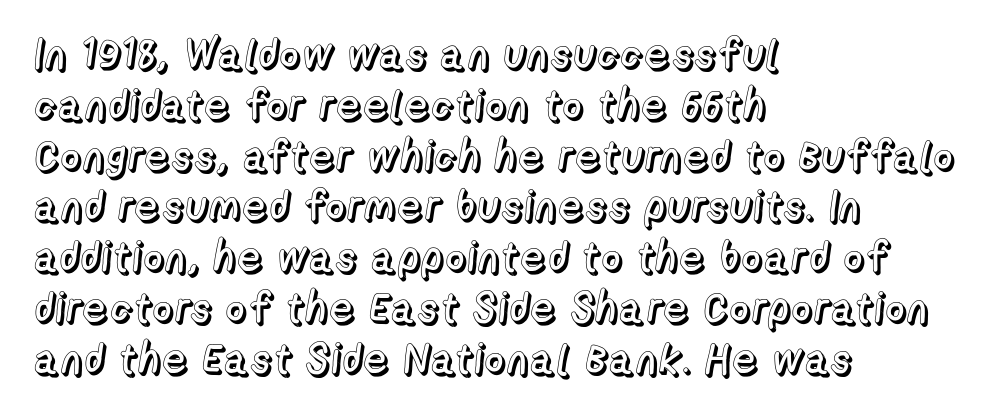
Q: Is the text italic (slanted)? A: Yes.
Q: Is the text underlined? A: No.
Q: How is the paragraph aligned? A: Left-aligned.
Q: Is the spacing between letters normal or unusually wide? A: Normal.
Q: Width (condensed, normal, or wide)? A: Normal.
Q: x-height? A: Medium.
Q: Monospaced? A: No.
